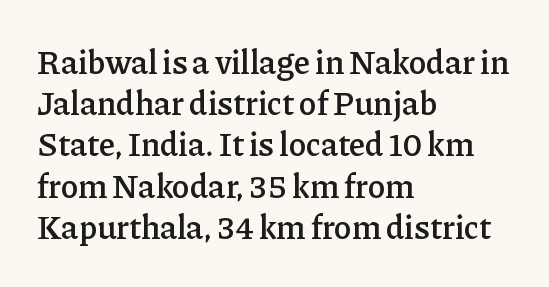
Q: Is the text bold? A: Semi-bold.
Q: Is the text italic (slanted)? A: No, it is upright.
Q: Is the typeface a serif or a sans-serif typeface? A: Serif.
Q: Is the text underlined? A: No.
Q: How is the paragraph aligned? A: Left-aligned.
Q: Is the spacing between letters normal or unusually wide? A: Normal.
Q: Is the spacing between lines tight, normal or loose? A: Normal.
Q: Width (condensed, normal, or wide)? A: Normal.
Q: Stroke contrast? A: Low.
Q: x-height? A: Medium.
Q: Monospaced? A: No.
